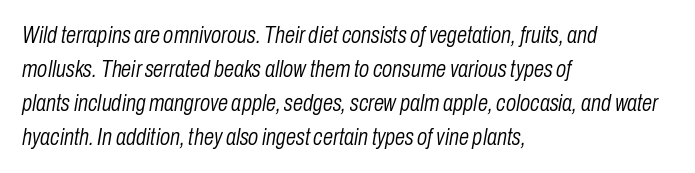
The image shows 23 px text type, italic (leaning right); set left-aligned, normal line spacing (1.48x), normal letter spacing, not underlined.
